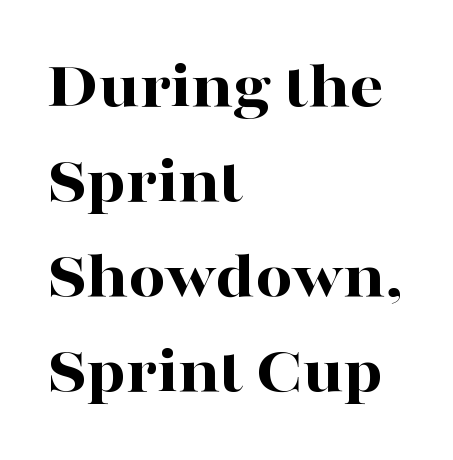
{"serif": "yes", "italic": "no", "bold": "yes", "weight": "bold", "width": "wide", "stroke_contrast": "high", "x_height": "medium", "monospaced": "no", "underline": "no", "align": "left", "line_spacing": "normal", "line_spacing_ratio": 1.44, "letter_spacing": "normal", "letter_spacing_em": 0.0, "glyph_px": 66}
